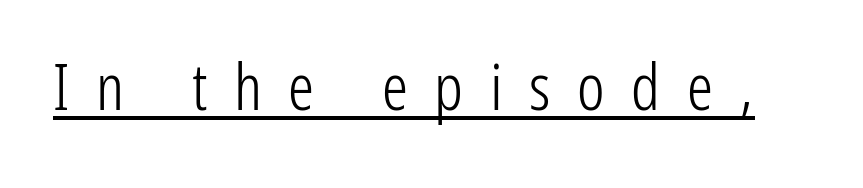
{"serif": "no", "italic": "no", "bold": "no", "weight": "light", "width": "condensed", "stroke_contrast": "low", "x_height": "medium", "monospaced": "no", "underline": "yes", "letter_spacing": "wide", "letter_spacing_em": 0.41, "glyph_px": 65}
